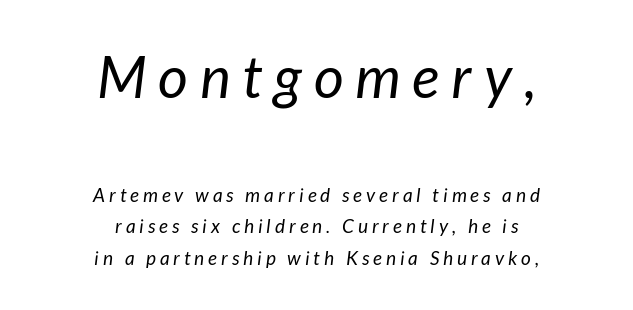
{"italic": "yes", "lean": "right", "slant_degrees": 7, "bold": "no", "weight": "regular", "width": "normal", "stroke_contrast": "low", "x_height": "medium", "monospaced": "no", "underline": "no", "align": "center", "line_spacing": "normal", "line_spacing_ratio": 1.66, "letter_spacing": "wide", "letter_spacing_em": 0.21, "larger_block": "first", "size_ratio": 3.05, "glyph_px": 58}
